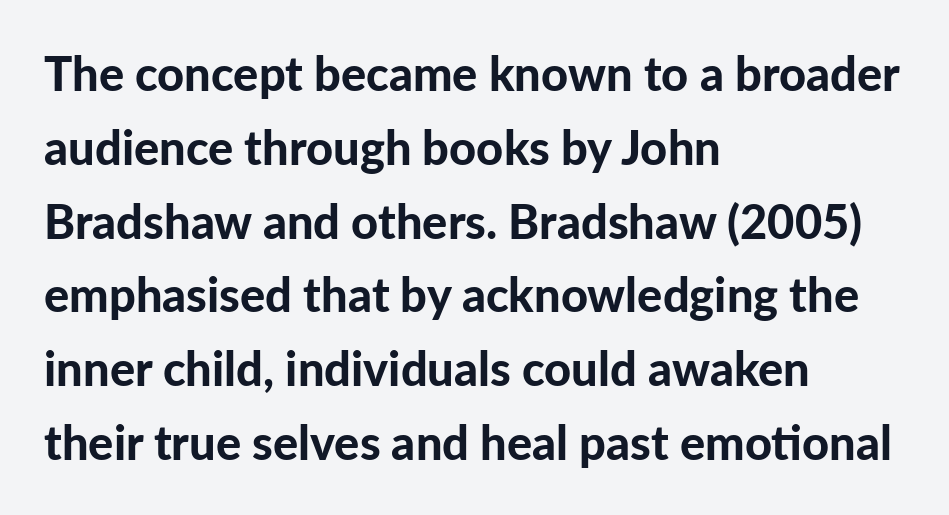
The image shows 47 px bold sans-serif type, upright; set left-aligned, normal line spacing (1.57x), normal letter spacing, not underlined; low stroke contrast and a medium x-height.
